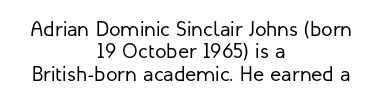
Q: Is the text bold? A: No.
Q: Is the text italic (slanted)? A: No, it is upright.
Q: Is the text underlined? A: No.
Q: How is the paragraph aligned? A: Centered.
Q: Is the spacing between letters normal or unusually wide? A: Normal.
Q: Is the spacing between lines tight, normal or loose? A: Tight.
